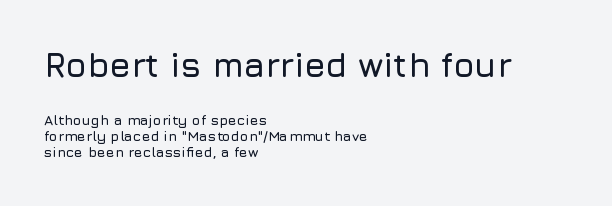
Ascenders rise straight up at ninety degrees. The specimen omits any rule beneath the text block's lines. Tracking value appears to be zero — textbook default spacing. The rendering uses natural spacing where letterforms have individual widths.
